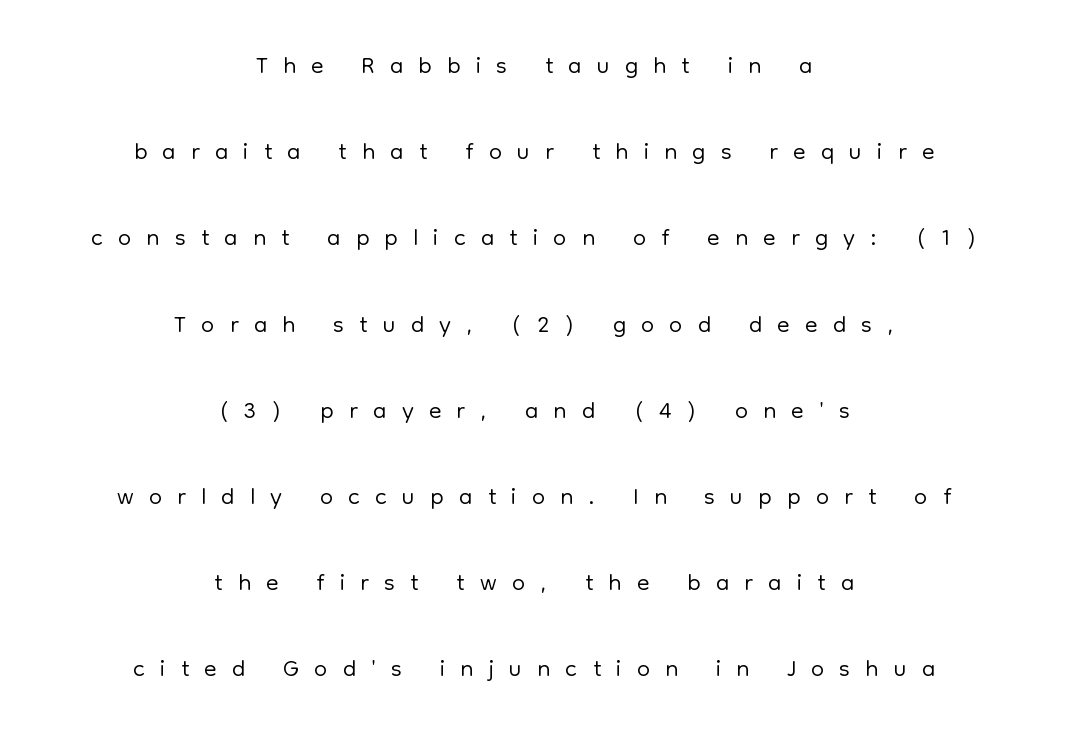
Q: Is the text bold? A: No.
Q: Is the text italic (slanted)? A: No, it is upright.
Q: Is the typeface a serif or a sans-serif typeface? A: Sans-serif.
Q: Is the text underlined? A: No.
Q: How is the paragraph aligned? A: Centered.
Q: Is the spacing between letters normal or unusually wide? A: Unusually wide.
Q: Is the spacing between lines tight, normal or loose? A: Loose.
Q: Width (condensed, normal, or wide)? A: Normal.
Q: Stroke contrast? A: Low.
Q: x-height? A: Medium.
Q: Monospaced? A: No.
